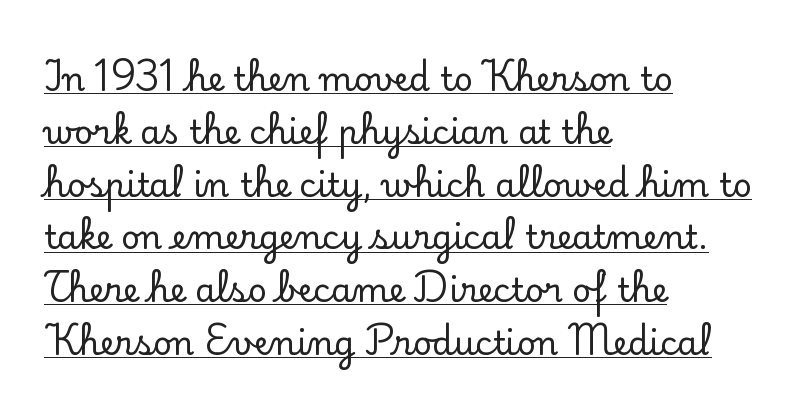
Q: Is the text italic (slanted)? A: No, it is upright.
Q: Is the typeface a serif or a sans-serif typeface? A: Serif.
Q: Is the text underlined? A: Yes.
Q: How is the paragraph aligned? A: Left-aligned.
Q: Is the spacing between letters normal or unusually wide? A: Normal.
Q: Is the spacing between lines tight, normal or loose? A: Normal.
Q: Width (condensed, normal, or wide)? A: Normal.
Q: Stroke contrast? A: Low.
Q: x-height? A: Small.
Q: Monospaced? A: No.
